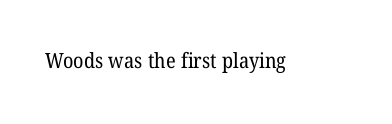
The image shows 21 px text type; set normal letter spacing, not underlined.
